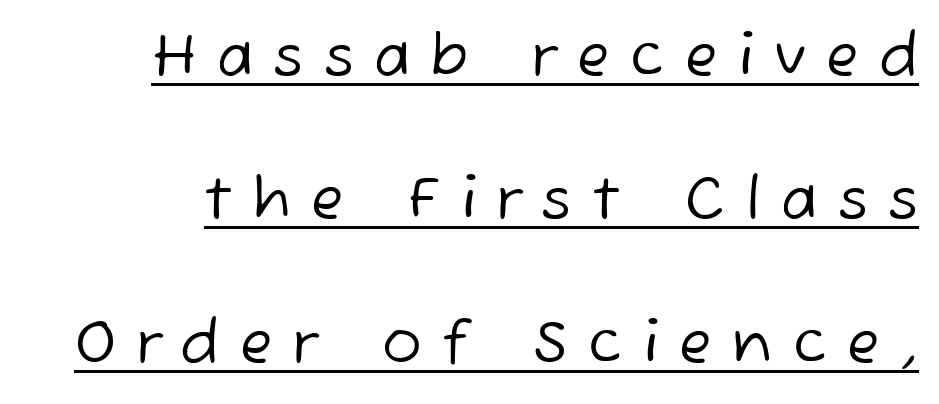
{"serif": "no", "bold": "no", "weight": "regular", "width": "normal", "stroke_contrast": "low", "x_height": "medium", "monospaced": "no", "underline": "yes", "line_spacing": "loose", "line_spacing_ratio": 2.43, "letter_spacing": "wide", "letter_spacing_em": 0.35, "glyph_px": 59}
